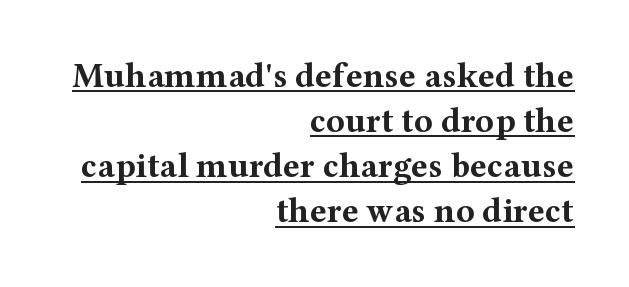
Notice how a bar underscores the lettering throughout. In CSS terms this would be text-align: right. This is heavy type, rendered in bold. The passage shown is typeset with a serif family. Unlike italic type, these characters show no tilt at all. These lines are rendered in a variable-pitch font.
